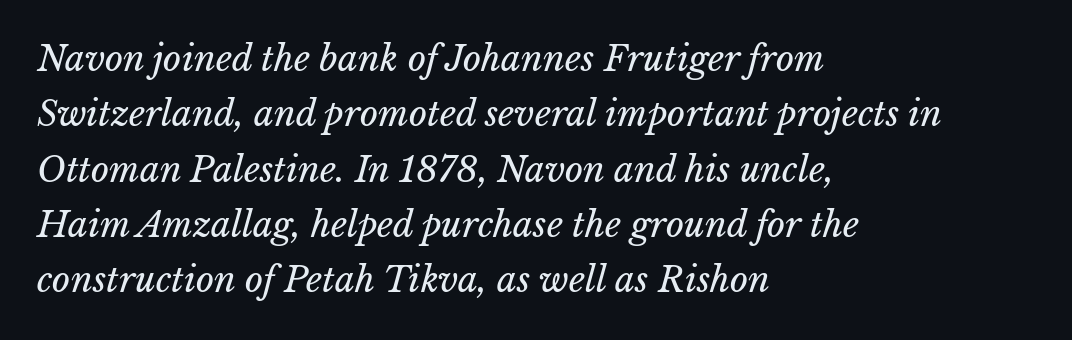
The image shows 35 px regular-weight type, italic (leaning right); set left-aligned, normal line spacing (1.58x), normal letter spacing, not underlined; low stroke contrast and a medium x-height.
